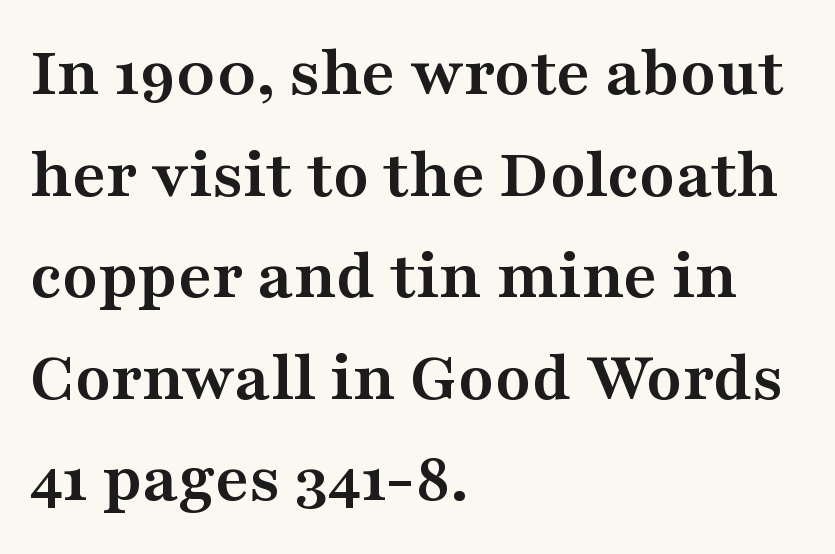
{"serif": "yes", "italic": "no", "bold": "yes", "weight": "semibold", "width": "wide", "stroke_contrast": "medium", "x_height": "medium", "monospaced": "no", "underline": "no", "align": "left", "line_spacing": "normal", "line_spacing_ratio": 1.41, "letter_spacing": "normal", "letter_spacing_em": 0.0, "glyph_px": 72}
